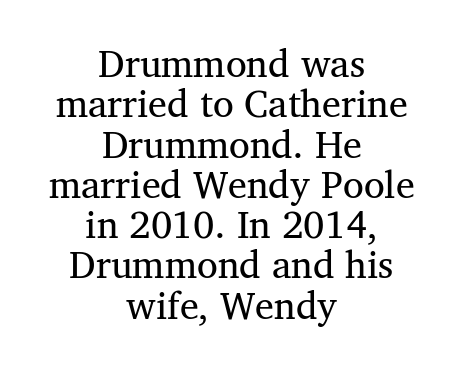
Stems and bowls with no extra thickness — not bold. The lines are packed closely together with very little leading. The strip under each line holds only bare page. This sample has the flowing, uneven cadence of proportional lettering.
